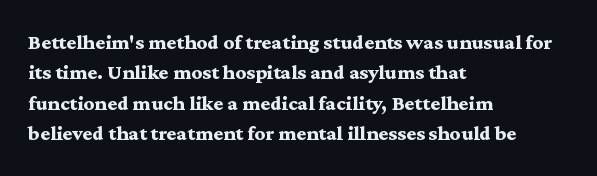
{"italic": "no", "bold": "yes", "underline": "no", "align": "left", "line_spacing": "normal", "line_spacing_ratio": 1.45, "letter_spacing": "normal", "letter_spacing_em": 0.0, "glyph_px": 21}
